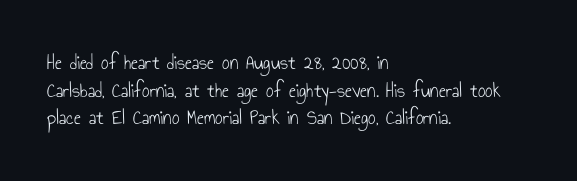
The image shows 21 px text type, upright; set left-aligned, normal line spacing (1.31x), normal letter spacing, not underlined.
